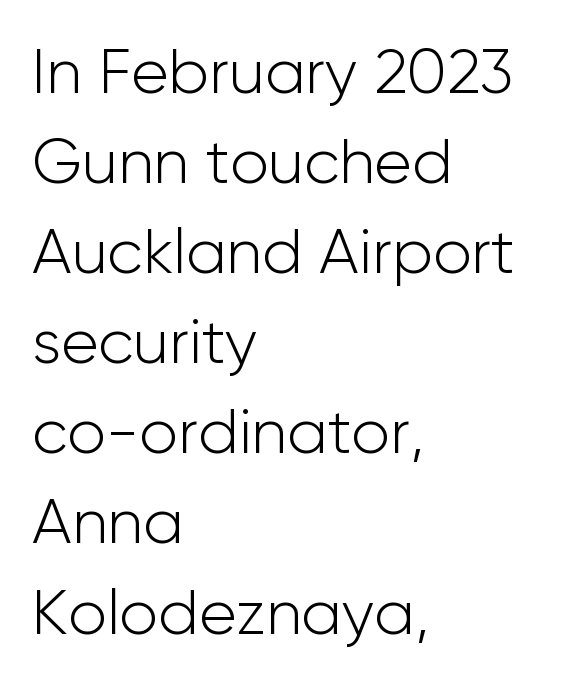
Q: Is the text bold? A: No.
Q: Is the text italic (slanted)? A: No, it is upright.
Q: Is the typeface a serif or a sans-serif typeface? A: Sans-serif.
Q: Is the text underlined? A: No.
Q: How is the paragraph aligned? A: Left-aligned.
Q: Is the spacing between letters normal or unusually wide? A: Normal.
Q: Is the spacing between lines tight, normal or loose? A: Normal.
Q: Width (condensed, normal, or wide)? A: Normal.
Q: Stroke contrast? A: Low.
Q: x-height? A: Medium.
Q: Monospaced? A: No.
